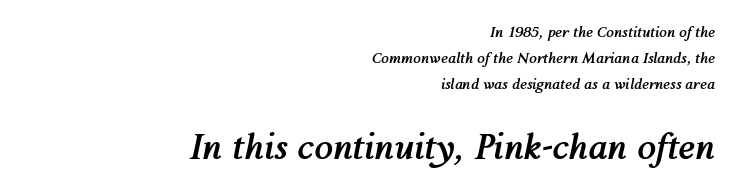
Thick stems and heavy bowls — unmistakably bold. The designer gave the closing block more size than the opening block. Varying glyph widths throughout — classic text-font behaviour. A typesetter would mark this as italic. The rendering anchors every line to the right-hand side. Between one letter and the next there's only the usual sliver of space.
